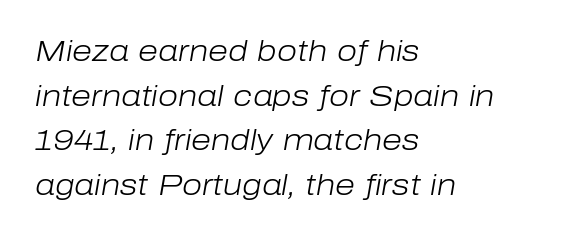
Q: Is the text bold? A: No.
Q: Is the text italic (slanted)? A: Yes, it leans right by about 10 degrees.
Q: Is the text underlined? A: No.
Q: How is the paragraph aligned? A: Left-aligned.
Q: Is the spacing between letters normal or unusually wide? A: Normal.
Q: Is the spacing between lines tight, normal or loose? A: Normal.
Q: Width (condensed, normal, or wide)? A: Normal.
Q: Stroke contrast? A: Low.
Q: x-height? A: Medium.
Q: Monospaced? A: No.
